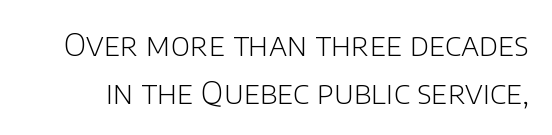
The image shows 32 px light sans-serif type, upright; set normal line spacing (1.5x), normal letter spacing, not underlined; low stroke contrast and a large x-height.
